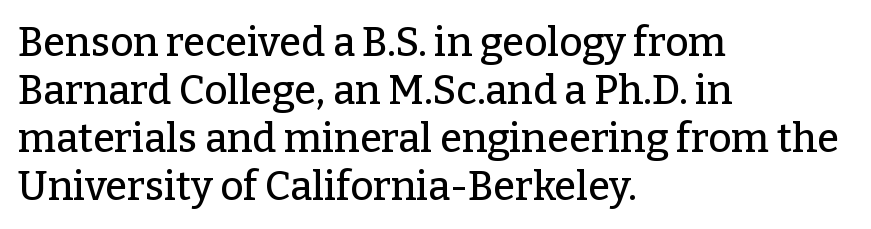
{"serif": "yes", "italic": "no", "width": "normal", "stroke_contrast": "low", "x_height": "medium", "monospaced": "no", "underline": "no", "align": "left", "line_spacing_ratio": 1.2, "letter_spacing": "normal", "letter_spacing_em": 0.0, "glyph_px": 40}
